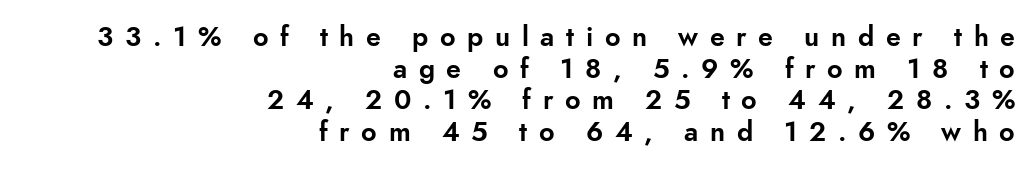
Check under the words: just untouched page. Every stem runs plumb, perpendicular to the baseline. In terms of letterspacing, this is a distinctly airy, spread setting. Reading down the block, your eye finds every line finishing at a fixed right position.
